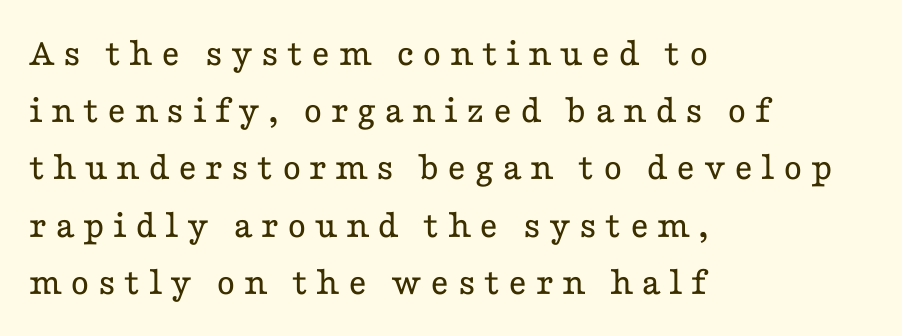
The image shows 40 px regular-weight, wide serif type, upright; set left-aligned, normal line spacing (1.43x), unusually wide letter spacing (+0.2 em), not underlined; low stroke contrast and a medium x-height.
